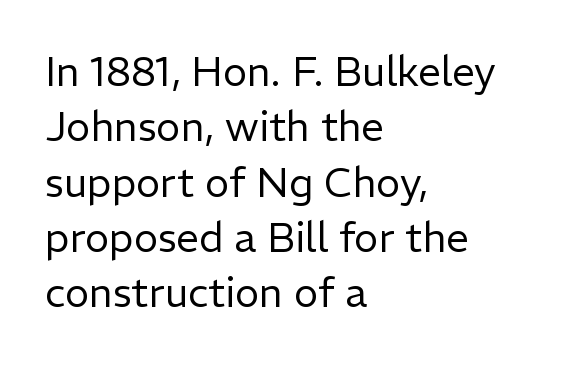
The image shows 41 px regular-weight sans-serif type, upright; set left-aligned, normal line spacing (1.35x), normal letter spacing, not underlined; low stroke contrast and a medium x-height.
